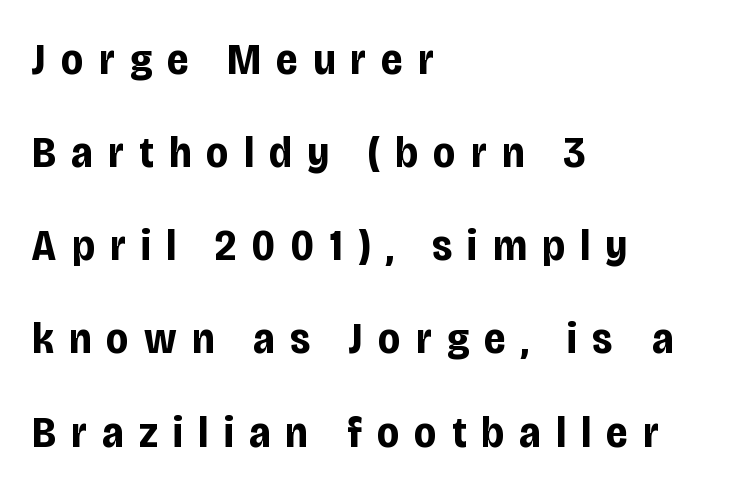
The image shows 45 px bold, condensed sans-serif type, upright; set left-aligned, loose line spacing (2.07x), unusually wide letter spacing (+0.34 em), not underlined; low stroke contrast and a large x-height.
